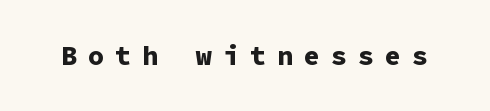
The image shows 27 px bold type, upright; set unusually wide letter spacing (+0.4 em), not underlined.
